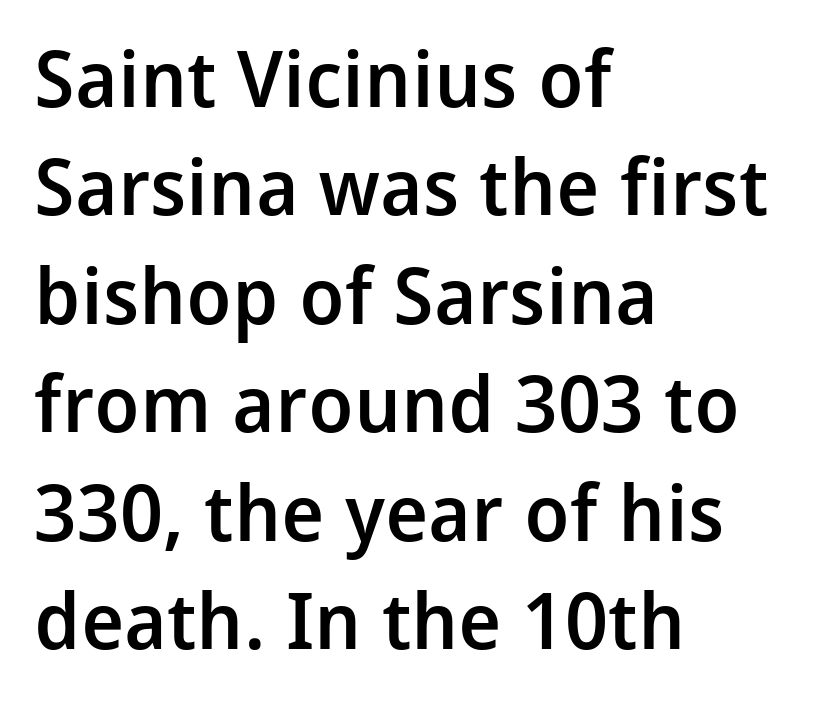
The image shows 78 px semibold sans-serif type, upright; set left-aligned, normal line spacing (1.39x), normal letter spacing, not underlined; low stroke contrast and a medium x-height.
